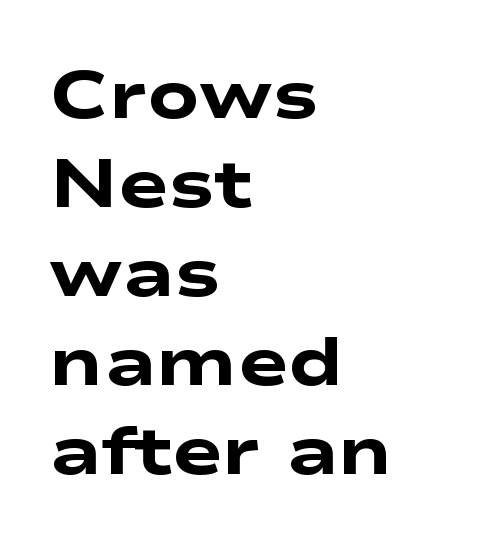
The image shows 68 px heavy, wide sans-serif type; set left-aligned, normal line spacing (1.31x), normal letter spacing, not underlined; low stroke contrast and a medium x-height.
